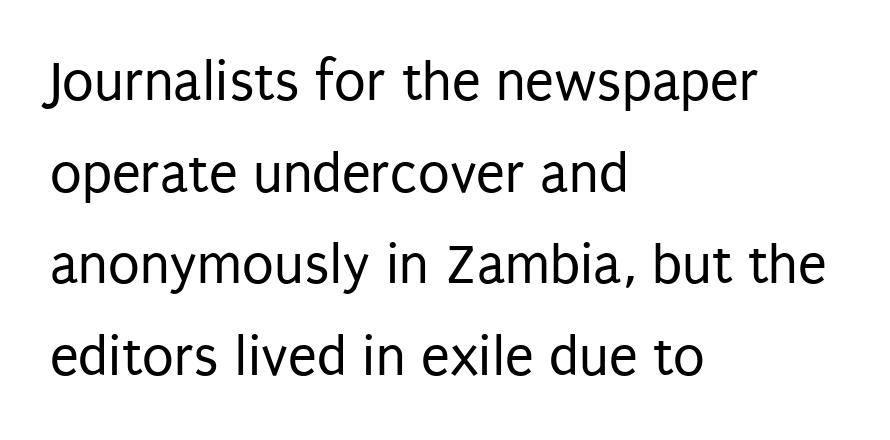
{"serif": "no", "italic": "no", "bold": "no", "weight": "regular", "width": "condensed", "stroke_contrast": "low", "x_height": "large", "monospaced": "no", "underline": "no", "align": "left", "line_spacing": "normal", "line_spacing_ratio": 1.58, "letter_spacing": "normal", "letter_spacing_em": 0.0, "glyph_px": 58}
